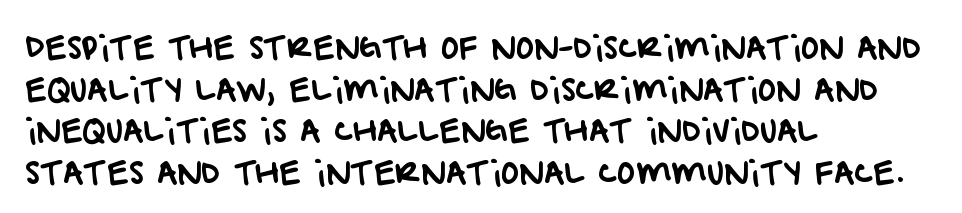
Q: Is the typeface a serif or a sans-serif typeface? A: Sans-serif.
Q: Is the text underlined? A: No.
Q: How is the paragraph aligned? A: Left-aligned.
Q: Is the spacing between letters normal or unusually wide? A: Normal.
Q: Is the spacing between lines tight, normal or loose? A: Normal.
Q: Width (condensed, normal, or wide)? A: Normal.
Q: Stroke contrast? A: Low.
Q: x-height? A: Large.
Q: Monospaced? A: No.
